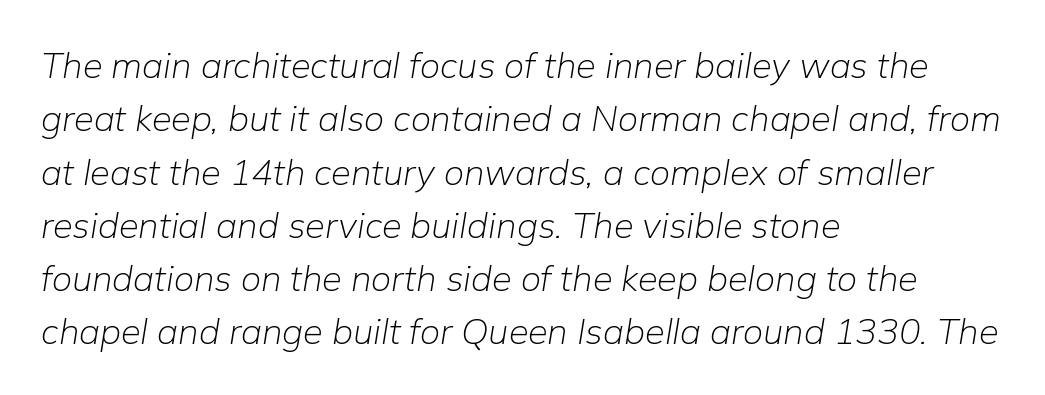
The image shows 36 px light type, italic (leaning right); set left-aligned, normal line spacing (1.48x), normal letter spacing, not underlined; low stroke contrast and a medium x-height.
